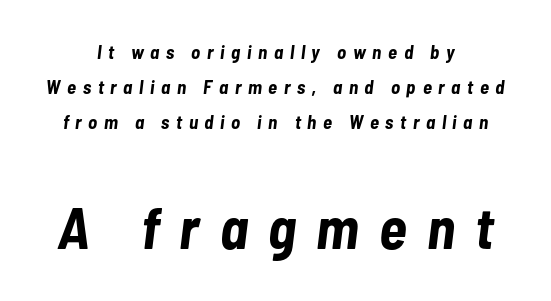
The image shows 58 px bold, condensed type, italic (leaning right); set line spacing 1.83x, unusually wide letter spacing (+0.35 em), not underlined; the second (bottom) block is 3.05x larger; low stroke contrast and a medium x-height.
